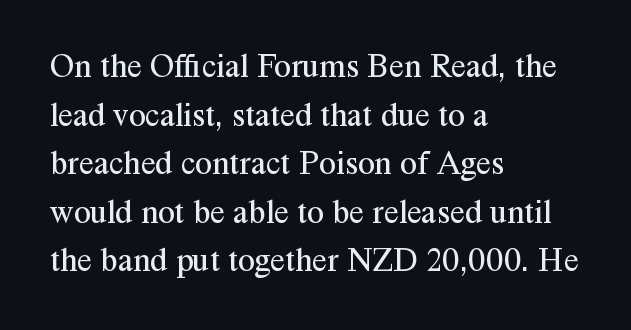
{"serif": "yes", "italic": "no", "bold": "no", "weight": "regular", "width": "normal", "stroke_contrast": "medium", "x_height": "medium", "monospaced": "no", "underline": "no", "align": "left", "line_spacing": "normal", "line_spacing_ratio": 1.43, "letter_spacing": "normal", "letter_spacing_em": 0.0, "glyph_px": 34}
